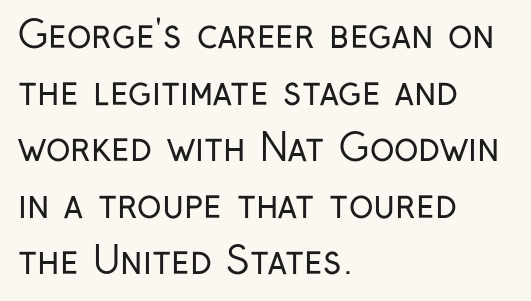
The image shows 37 px regular-weight, condensed sans-serif type, upright; set left-aligned, normal line spacing (1.53x), normal letter spacing, not underlined; low stroke contrast and a medium x-height.
